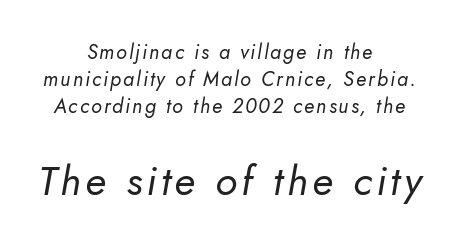
Q: Is the text bold? A: No.
Q: Is the text italic (slanted)? A: Yes, it leans right by about 10 degrees.
Q: Is the text underlined? A: No.
Q: How is the paragraph aligned? A: Centered.
Q: Is the spacing between lines tight, normal or loose? A: Normal.
Q: Which block of text is set in a larger size, the first (top) or the second (bottom)? A: The second (bottom) one.
Q: Width (condensed, normal, or wide)? A: Normal.
Q: Stroke contrast? A: Low.
Q: x-height? A: Small.
Q: Monospaced? A: No.
